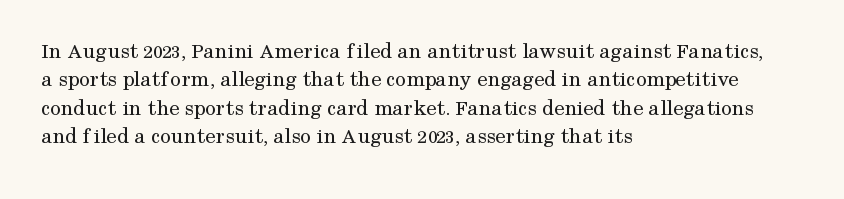
The image shows 23 px text type, upright; set left-aligned, line spacing 1.23x, normal letter spacing, not underlined.
